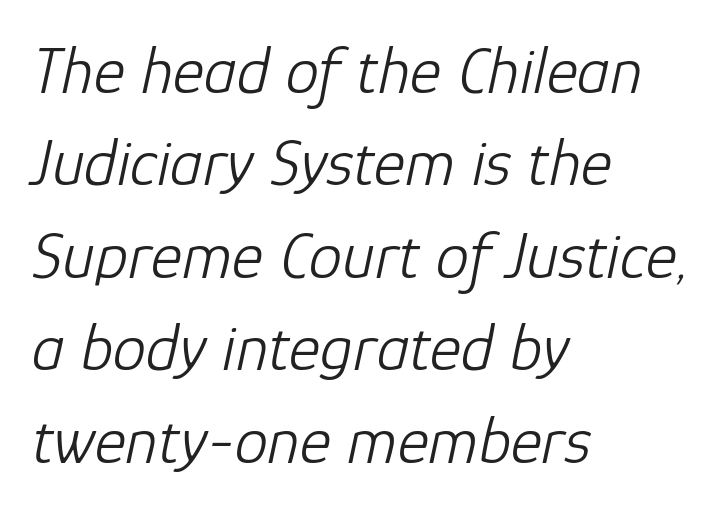
Q: Is the text bold? A: No.
Q: Is the text italic (slanted)? A: Yes, it leans right by about 12 degrees.
Q: Is the text underlined? A: No.
Q: How is the paragraph aligned? A: Left-aligned.
Q: Is the spacing between letters normal or unusually wide? A: Normal.
Q: Is the spacing between lines tight, normal or loose? A: Normal.
Q: Width (condensed, normal, or wide)? A: Normal.
Q: Stroke contrast? A: Low.
Q: x-height? A: Medium.
Q: Monospaced? A: No.
